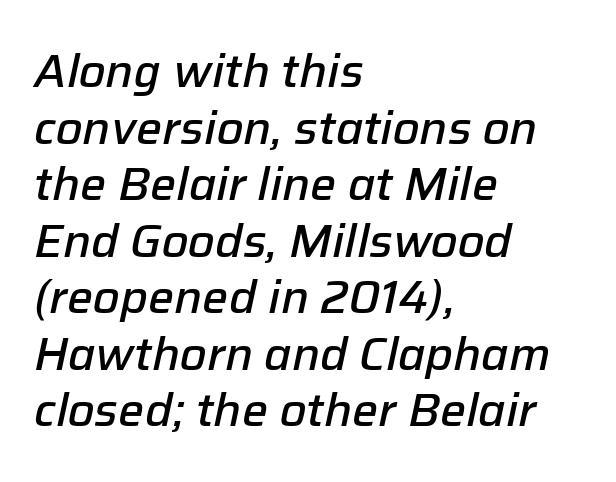
The image shows 46 px semibold type, italic (leaning right); set left-aligned, line spacing 1.23x, normal letter spacing, not underlined; low stroke contrast and a medium x-height.
